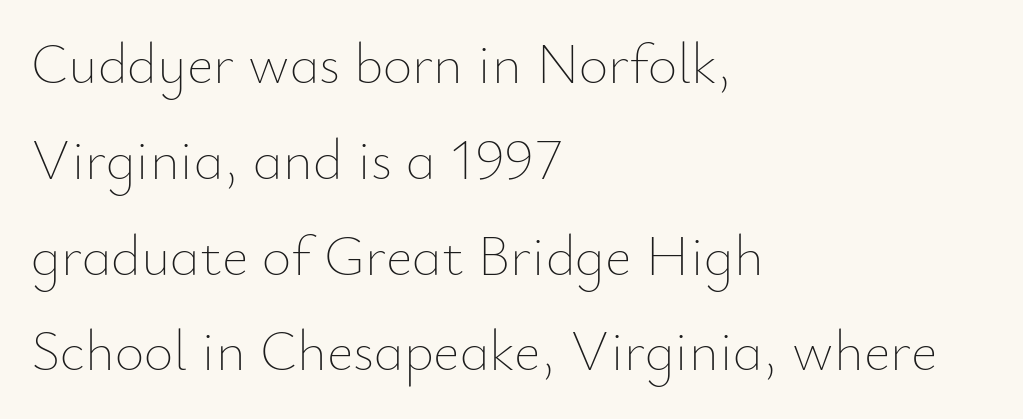
Weight: not bold — regular or lighter. The rendering uses natural spacing where letterforms have individual widths. The setting favours the left margin, as ordinary paragraphs usually do. The font's upright variant was chosen for this text. Short note: letters normally spaced. Unmarked baselines from the first word to the last.
